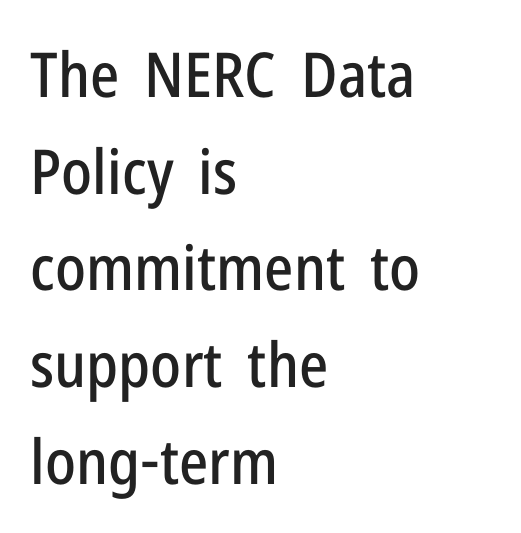
{"serif": "no", "italic": "no", "width": "condensed", "stroke_contrast": "low", "x_height": "medium", "monospaced": "no", "underline": "no", "align": "left", "line_spacing": "normal", "line_spacing_ratio": 1.56, "letter_spacing": "normal", "letter_spacing_em": 0.0, "glyph_px": 62}
